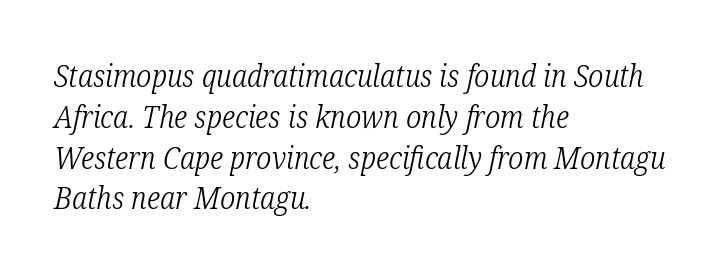
Q: Is the text bold? A: No.
Q: Is the text italic (slanted)? A: Yes, it leans right by about 12 degrees.
Q: Is the typeface a serif or a sans-serif typeface? A: Serif.
Q: Is the text underlined? A: No.
Q: How is the paragraph aligned? A: Left-aligned.
Q: Is the spacing between letters normal or unusually wide? A: Normal.
Q: Is the spacing between lines tight, normal or loose? A: Normal.
Q: Width (condensed, normal, or wide)? A: Condensed.
Q: Stroke contrast? A: Low.
Q: x-height? A: Medium.
Q: Monospaced? A: No.
